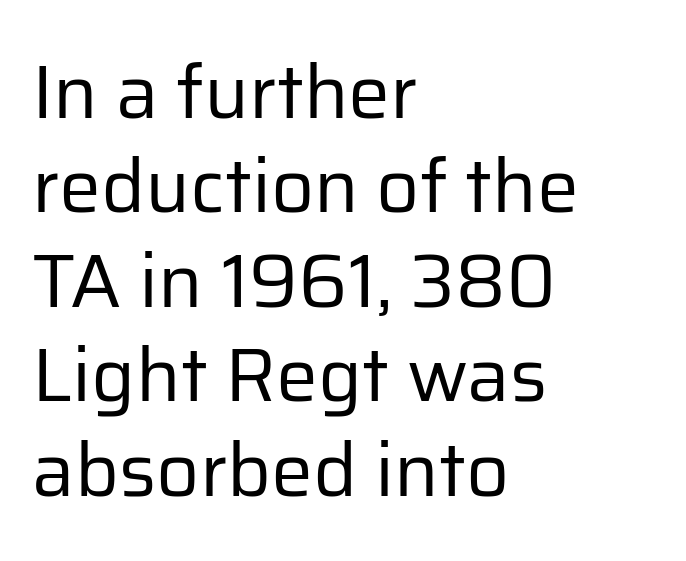
The image shows 75 px regular-weight sans-serif type, upright; set left-aligned, normal line spacing (1.26x), normal letter spacing, not underlined; low stroke contrast and a medium x-height.
